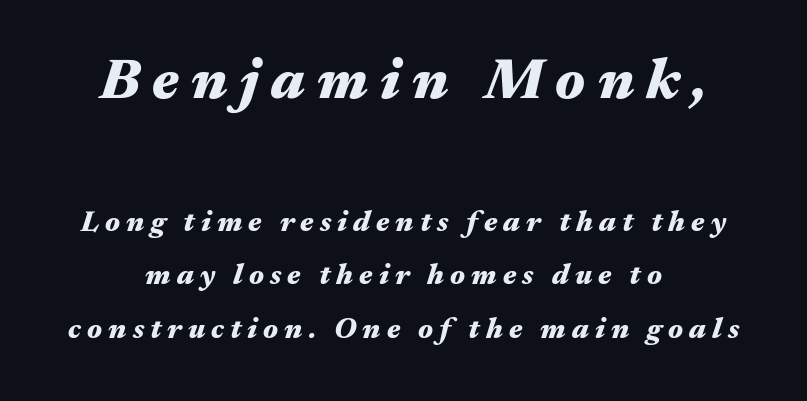
The image shows 58 px heavy, wide type, italic (leaning right); set centered, line spacing 1.85x, unusually wide letter spacing (+0.21 em), not underlined; the first (top) block is 2.0x larger; medium stroke contrast and a medium x-height.
